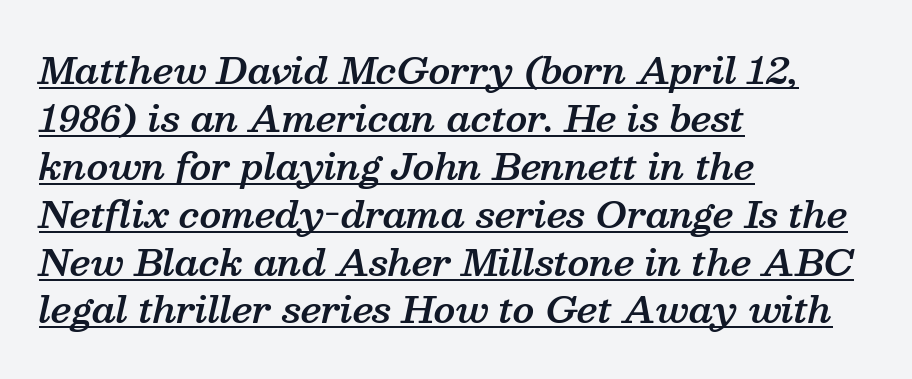
Regular leading. This rendering employs a face with finishing strokes, i.e., a serif. You can tell it's italic because the verticals aren't actually vertical. The rendering uses a semibold face; strokes are thickened but not to full bold.
